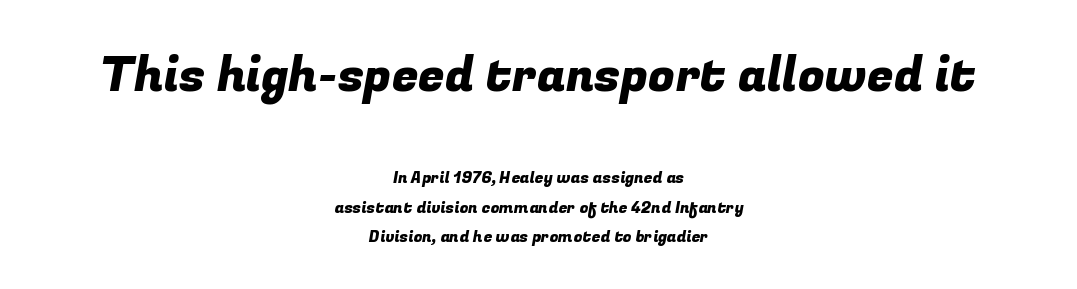
The image shows 48 px sans-serif type; set centered, line spacing 1.83x, normal letter spacing, not underlined; the first (top) block is 3.0x larger; low stroke contrast and a medium x-height.
